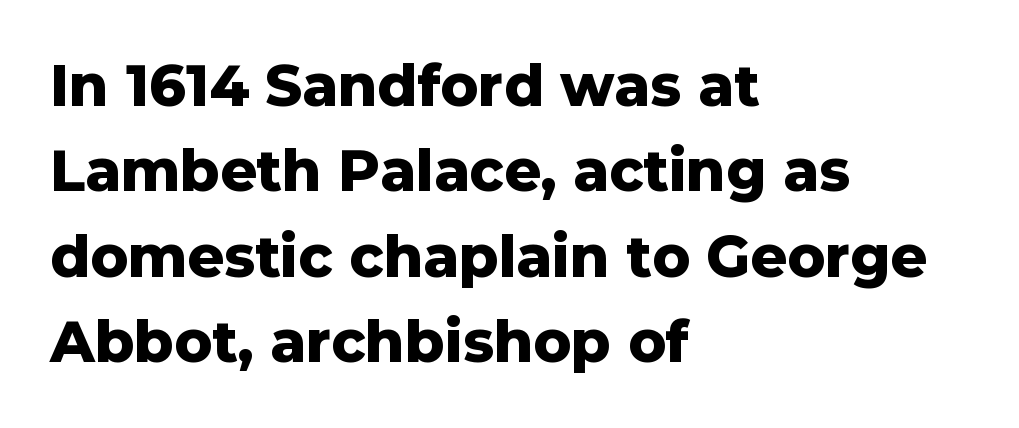
{"serif": "no", "italic": "no", "bold": "yes", "weight": "heavy", "width": "normal", "stroke_contrast": "low", "x_height": "medium", "monospaced": "no", "underline": "no", "align": "left", "line_spacing": "normal", "line_spacing_ratio": 1.5, "letter_spacing": "normal", "letter_spacing_em": 0.0, "glyph_px": 57}
